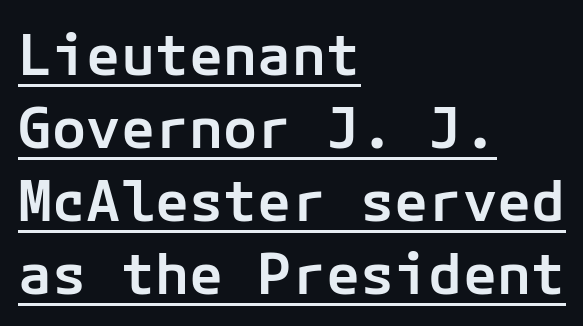
{"serif": "no", "italic": "no", "bold": "semi", "weight": "semibold", "width": "normal", "stroke_contrast": "low", "x_height": "medium", "underline": "yes", "align": "left", "line_spacing": "normal", "line_spacing_ratio": 1.28, "letter_spacing": "normal", "letter_spacing_em": 0.0, "glyph_px": 57}
